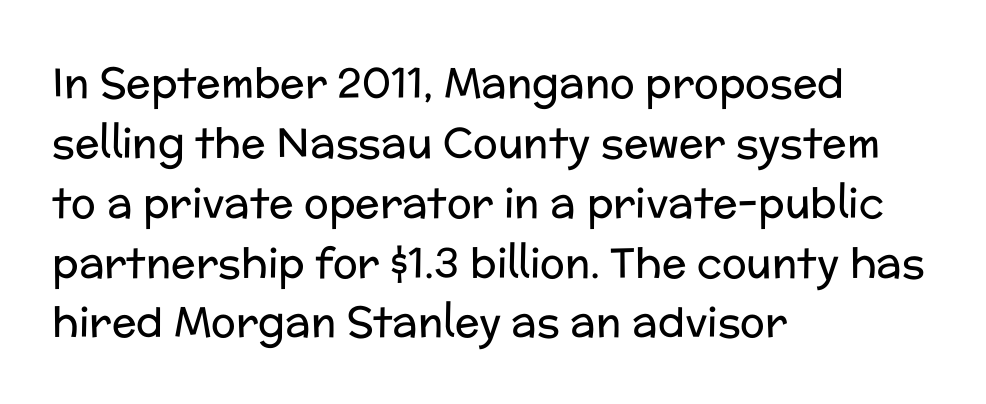
In terms of leading, this rendering sits right in the middle. Every stem runs plumb, perpendicular to the baseline. Underline: absent. The typeface has the unassuming heft of standard copy or less.
